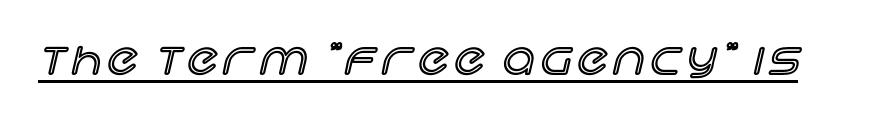
{"width": "normal", "x_height": "large", "monospaced": "no", "underline": "yes", "glyph_px": 44}
